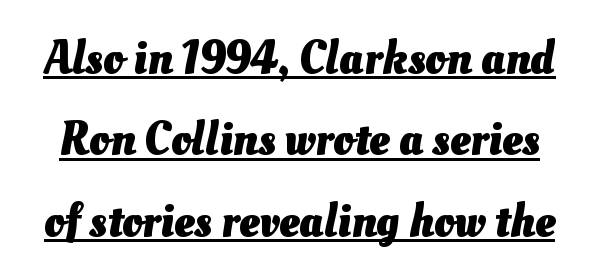
The image shows 46 px heavy type; set line spacing 1.77x, normal letter spacing, underlined; medium stroke contrast and a small x-height.
